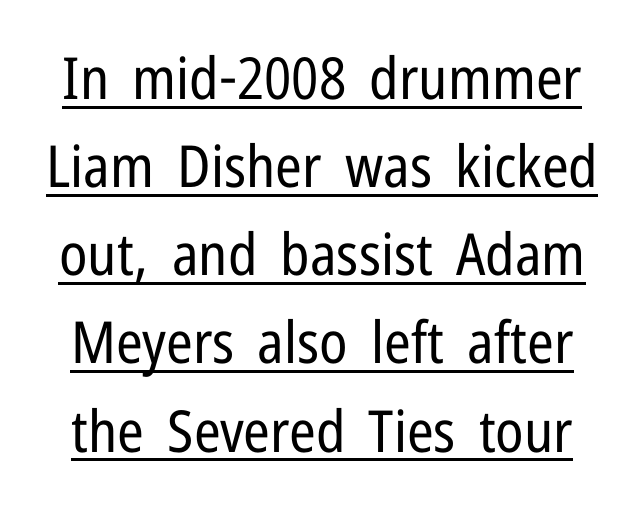
The image shows 58 px regular-weight, condensed sans-serif type, upright; set normal line spacing (1.52x), normal letter spacing, underlined; low stroke contrast and a medium x-height.
